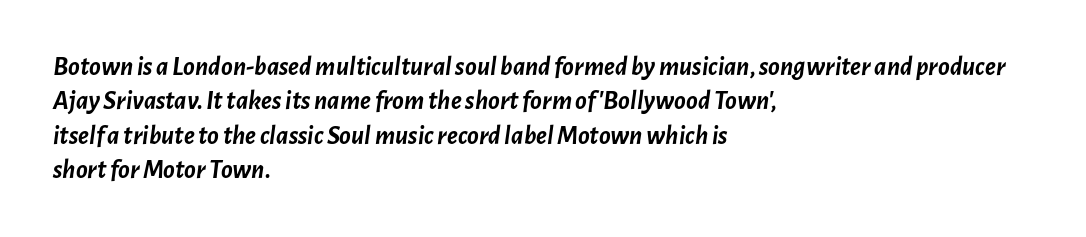
{"italic": "yes", "lean": "right", "slant_degrees": 7, "bold": "yes", "underline": "no", "align": "left", "line_spacing": "normal", "line_spacing_ratio": 1.27, "letter_spacing": "normal", "letter_spacing_em": 0.0, "glyph_px": 27}
